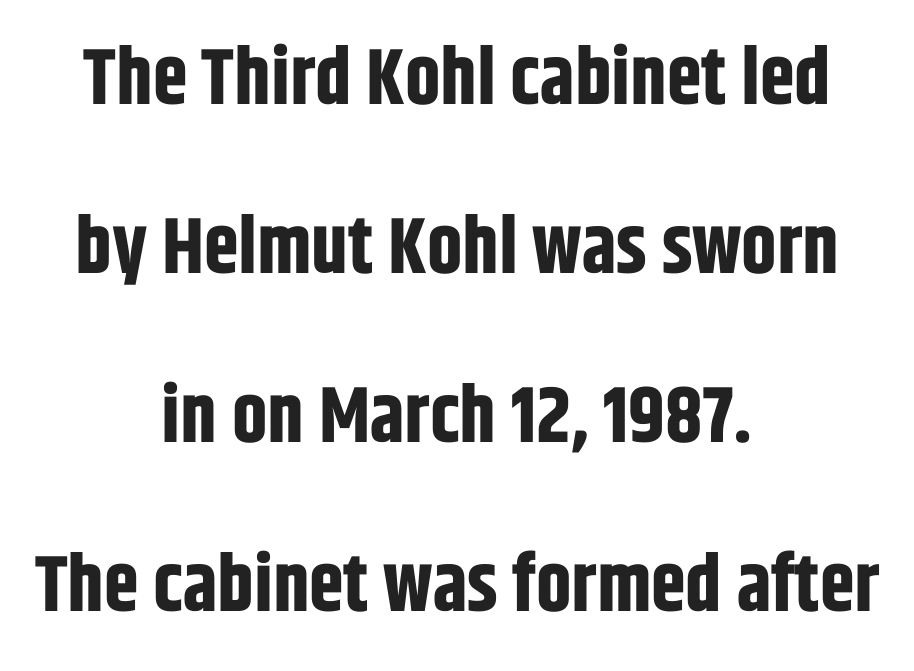
{"serif": "no", "italic": "no", "bold": "yes", "weight": "bold", "width": "condensed", "stroke_contrast": "low", "x_height": "large", "monospaced": "no", "underline": "no", "align": "center", "line_spacing": "loose", "line_spacing_ratio": 2.14, "letter_spacing": "normal", "letter_spacing_em": 0.0, "glyph_px": 79}
